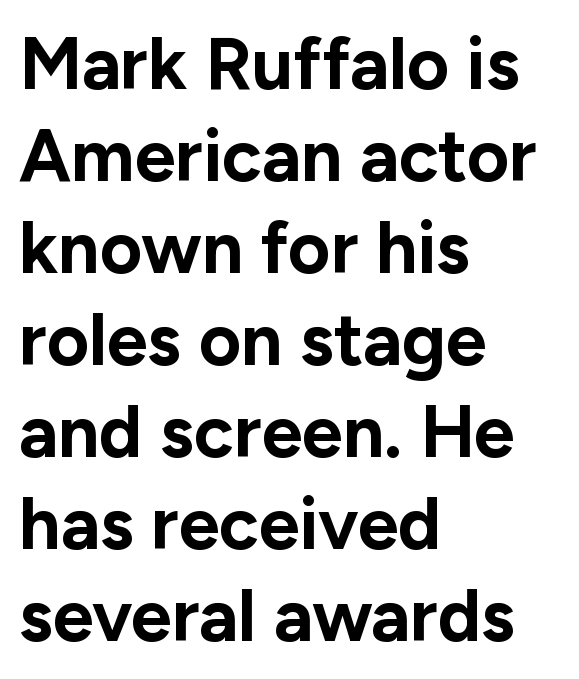
The image shows 73 px bold sans-serif type, upright; set left-aligned, normal line spacing (1.26x), normal letter spacing, not underlined; low stroke contrast and a medium x-height.
